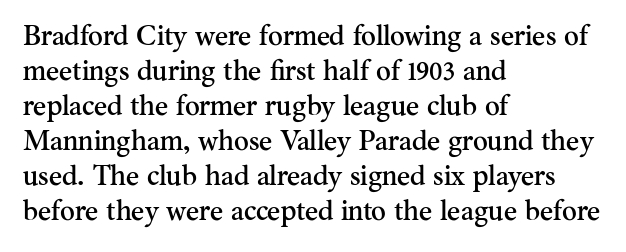
The letters stand straight up with perfectly vertical stems. Nothing unusual about the tracking: characters are spaced as the font intends. The ragged edge is on the right, which tells us the setting is flush left. A normal amount of white space separates one row of letters from the next.
